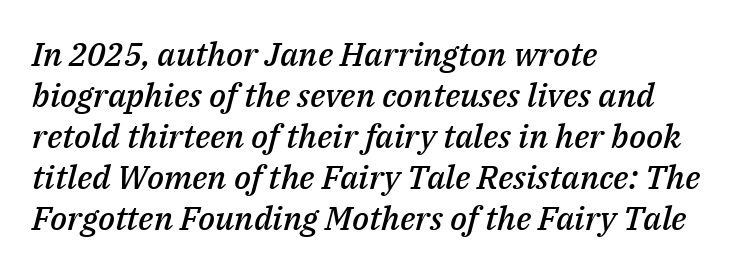
These lines are rendered in a variable-pitch font. These words are printed semibold, heavier than regular yet not bold. The rendering applies a slant to the glyphs. Underlining? Definitely not there.
